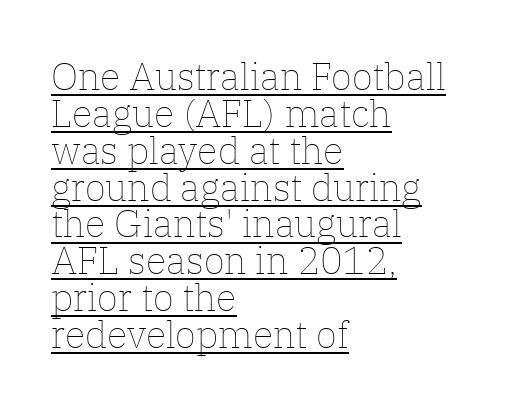
The image shows 38 px thin type, upright; set left-aligned, tight line spacing (0.97x), normal letter spacing, underlined; low stroke contrast and a medium x-height.
